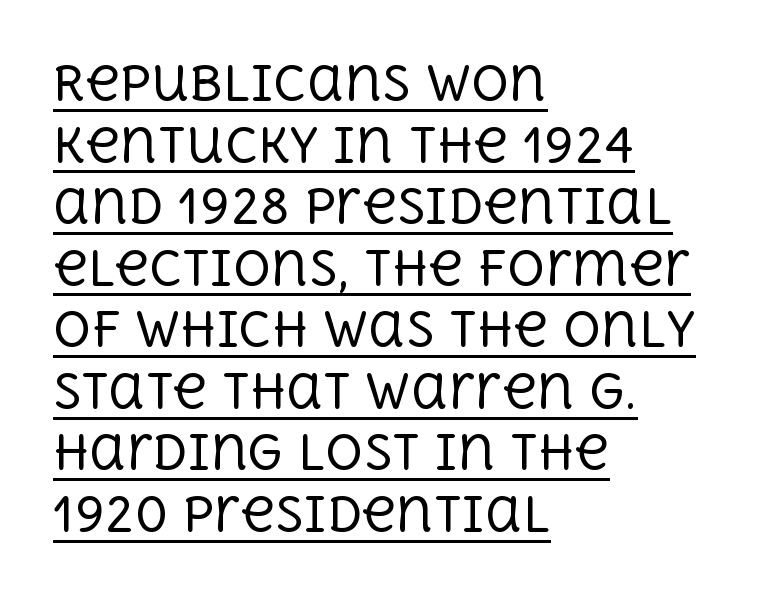
{"serif": "yes", "italic": "no", "bold": "no", "weight": "regular", "width": "normal", "x_height": "large", "monospaced": "no", "underline": "yes", "align": "left", "line_spacing": "normal", "line_spacing_ratio": 1.31, "letter_spacing": "normal", "letter_spacing_em": 0.0, "glyph_px": 47}
